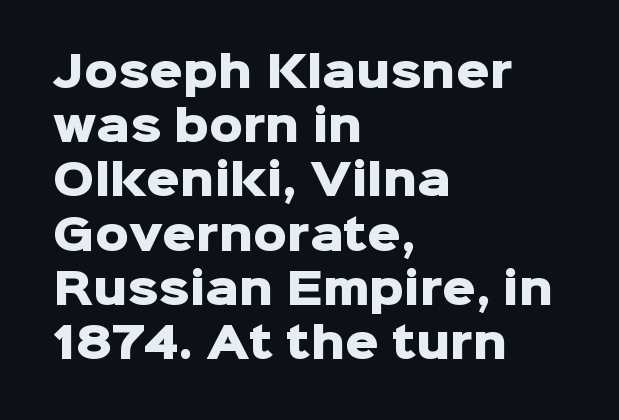
The block of text has a typical density, with ordinary space between rows. What kind of face is this? One without serifs — a sans. Each row of text sits above clean, open space. The rendering uses a bold face; every stroke is thick and dark. This rendering leaves character spacing at its baseline value. This rendering uses left alignment, leaving the right contour irregular.
